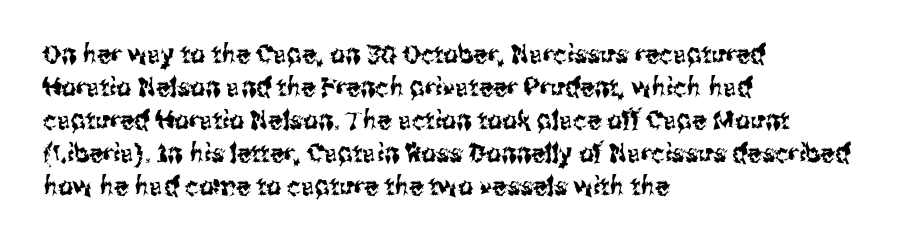
{"italic": "no", "underline": "no", "align": "left", "line_spacing": "normal", "line_spacing_ratio": 1.27, "letter_spacing": "normal", "letter_spacing_em": 0.0, "glyph_px": 26}
